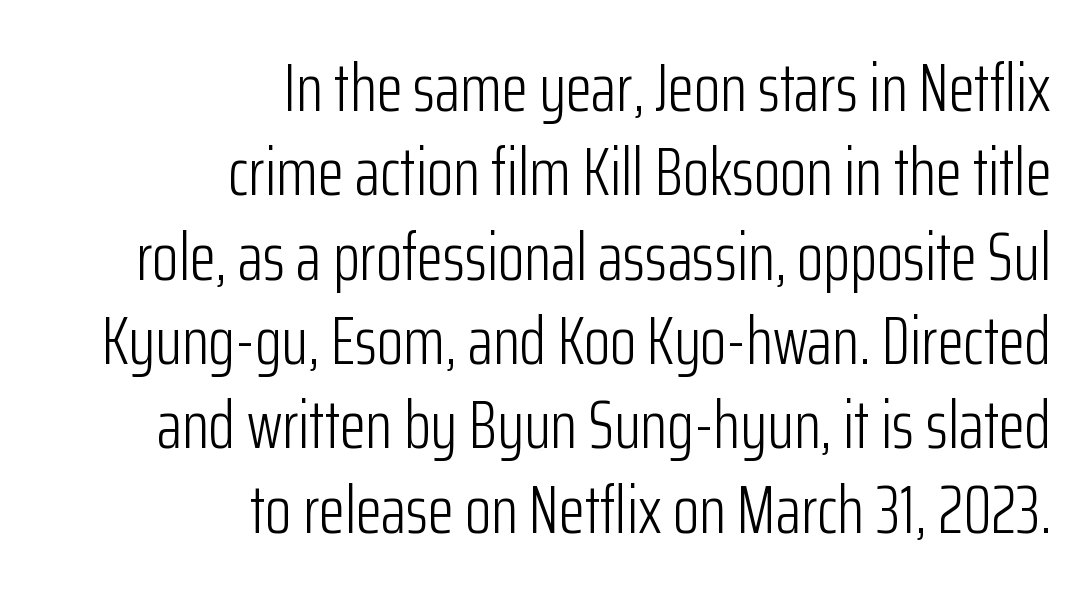
{"serif": "no", "italic": "no", "bold": "no", "weight": "light", "width": "condensed", "stroke_contrast": "low", "x_height": "medium", "monospaced": "no", "underline": "no", "align": "right", "line_spacing_ratio": 1.24, "letter_spacing": "normal", "letter_spacing_em": 0.0, "glyph_px": 68}
